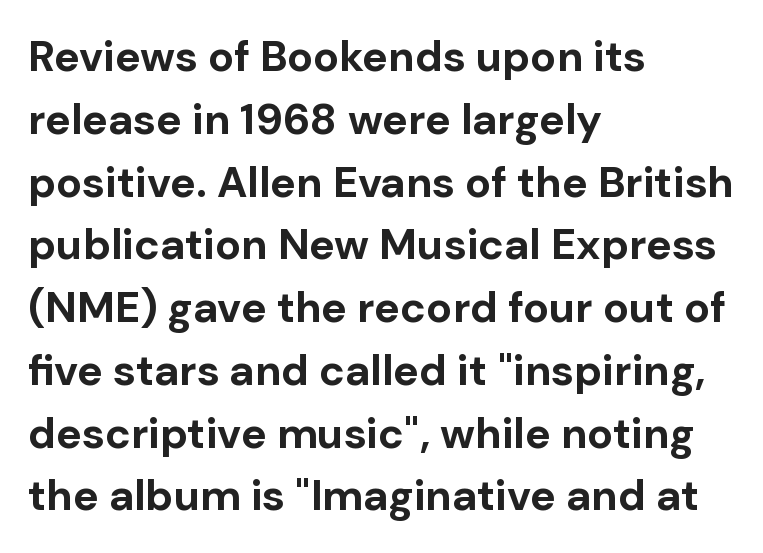
Q: Is the text bold? A: Yes.
Q: Is the text italic (slanted)? A: No, it is upright.
Q: Is the typeface a serif or a sans-serif typeface? A: Sans-serif.
Q: Is the text underlined? A: No.
Q: How is the paragraph aligned? A: Left-aligned.
Q: Is the spacing between letters normal or unusually wide? A: Normal.
Q: Is the spacing between lines tight, normal or loose? A: Normal.
Q: Width (condensed, normal, or wide)? A: Normal.
Q: Stroke contrast? A: Low.
Q: x-height? A: Medium.
Q: Monospaced? A: No.
